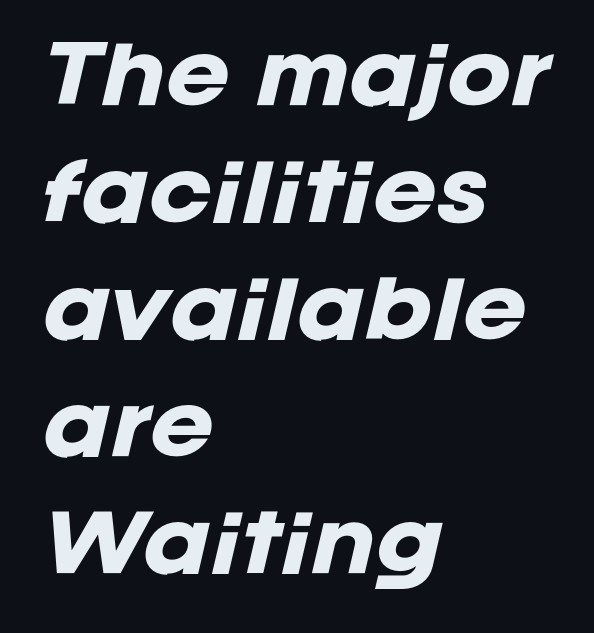
The image shows 77 px heavy type, italic (leaning right); set left-aligned, normal line spacing (1.52x), normal letter spacing, not underlined; low stroke contrast and a large x-height.
